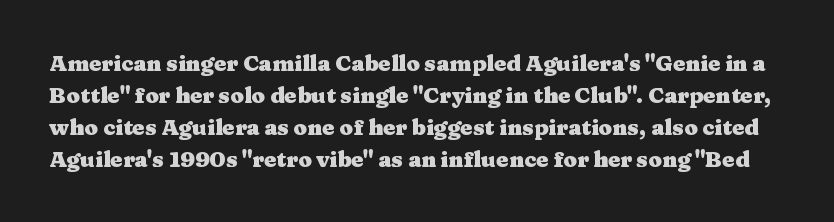
The image shows 22 px bold type, upright; set normal line spacing (1.45x), normal letter spacing, not underlined.
